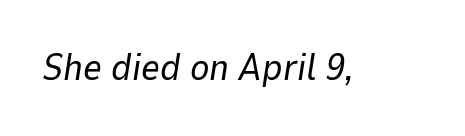
The image shows 37 px regular-weight type, italic (leaning right); set normal letter spacing, not underlined; low stroke contrast and a medium x-height.
